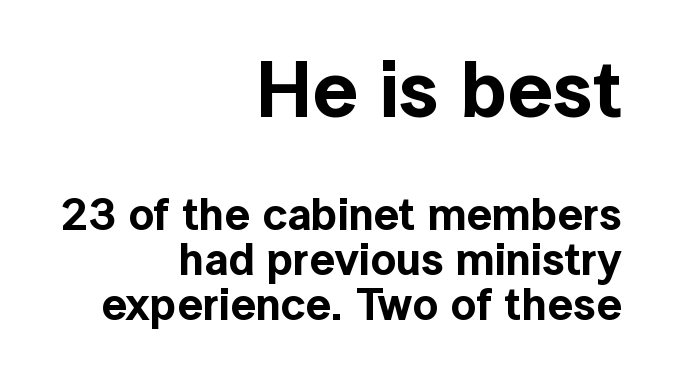
Q: Is the text italic (slanted)? A: No, it is upright.
Q: Is the typeface a serif or a sans-serif typeface? A: Sans-serif.
Q: Is the text underlined? A: No.
Q: How is the paragraph aligned? A: Right-aligned.
Q: Is the spacing between letters normal or unusually wide? A: Normal.
Q: Is the spacing between lines tight, normal or loose? A: Tight.
Q: Which block of text is set in a larger size, the first (top) or the second (bottom)? A: The first (top) one.
Q: Width (condensed, normal, or wide)? A: Normal.
Q: x-height? A: Medium.
Q: Monospaced? A: No.
